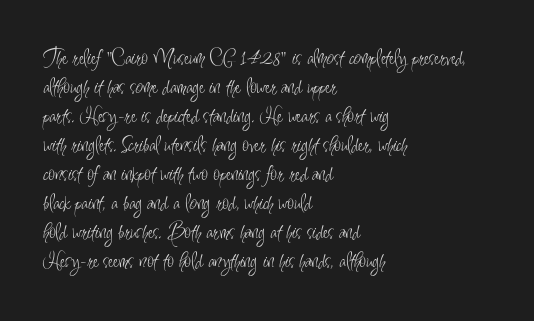
The strokes carry an ordinary text weight at most. Default kerning and tracking; the words read as compact shapes. The gap between lines stays unmarked.
